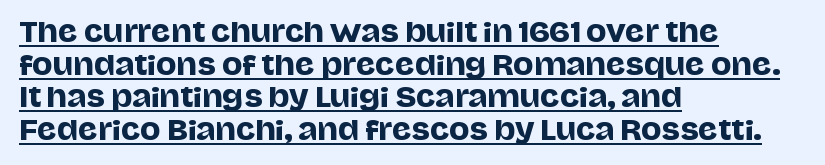
The image shows 27 px text type, upright; set left-aligned, line spacing 1.21x, normal letter spacing, underlined.
